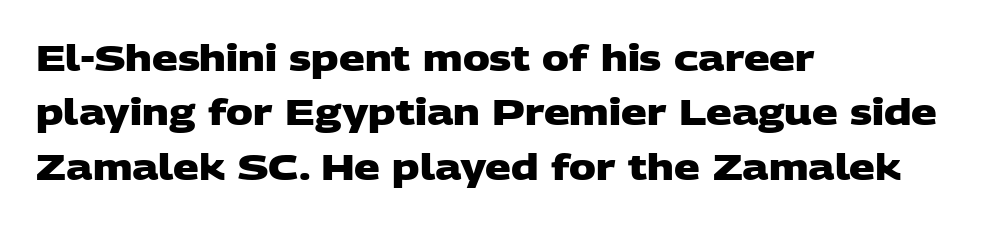
A student would call this left alignment; a typographer would say flush left, rag right. The letterforms sit shoulder to shoulder at normal distance. Strokes here are thick enough to call this a true bold. These lines are composed in type without serifs. Each letter keeps its own natural width here, so spacing adapts to shape.
